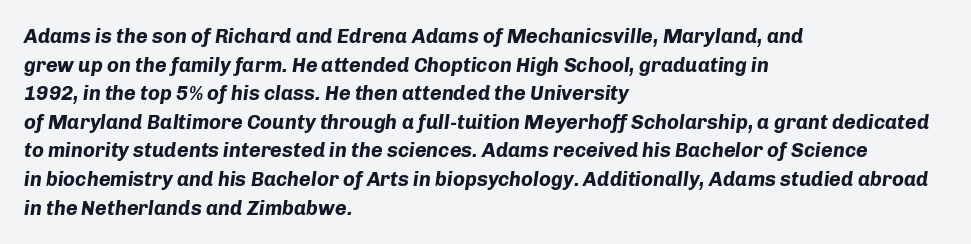
The image shows 20 px bold type, italic (leaning right); set left-aligned, normal line spacing (1.43x), normal letter spacing, not underlined.
